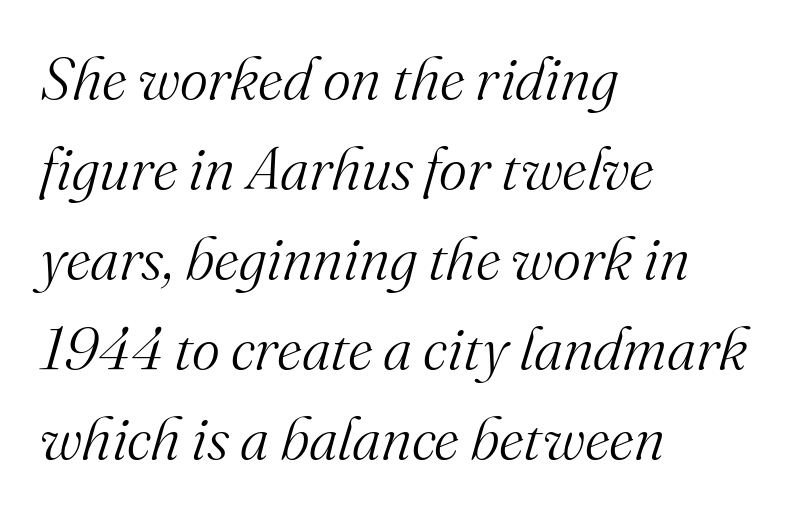
Q: Is the text bold? A: No.
Q: Is the text italic (slanted)? A: Yes, it leans right by about 16 degrees.
Q: Is the typeface a serif or a sans-serif typeface? A: Serif.
Q: Is the text underlined? A: No.
Q: How is the paragraph aligned? A: Left-aligned.
Q: Is the spacing between letters normal or unusually wide? A: Normal.
Q: Is the spacing between lines tight, normal or loose? A: Normal.
Q: Width (condensed, normal, or wide)? A: Normal.
Q: Stroke contrast? A: Medium.
Q: x-height? A: Small.
Q: Monospaced? A: No.
